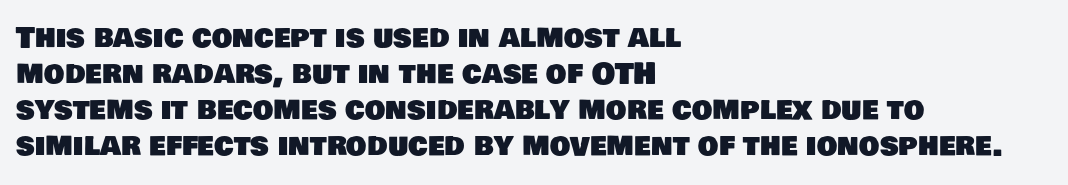
Q: Is the typeface a serif or a sans-serif typeface? A: Sans-serif.
Q: Is the text underlined? A: No.
Q: How is the paragraph aligned? A: Left-aligned.
Q: Is the spacing between letters normal or unusually wide? A: Normal.
Q: Width (condensed, normal, or wide)? A: Normal.
Q: Stroke contrast? A: Low.
Q: x-height? A: Large.
Q: Monospaced? A: No.
